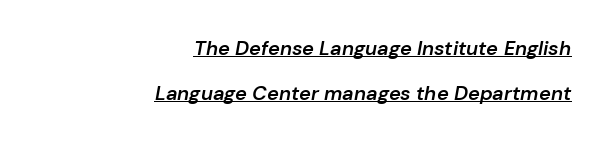
{"italic": "yes", "lean": "right", "slant_degrees": 10, "bold": "semi", "underline": "yes", "align": "right", "line_spacing": "loose", "line_spacing_ratio": 2.25, "letter_spacing": "normal", "letter_spacing_em": 0.0, "glyph_px": 20}
